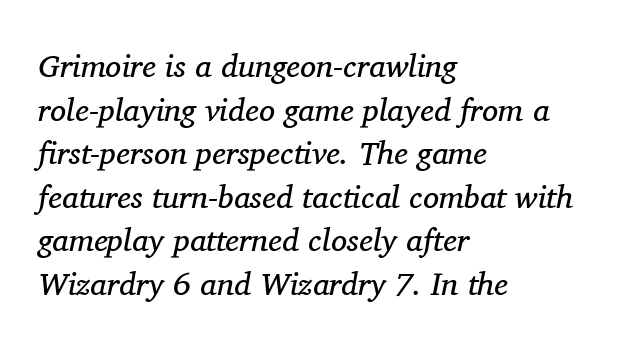
Q: Is the text bold? A: No.
Q: Is the text italic (slanted)? A: Yes, it leans right by about 11 degrees.
Q: Is the typeface a serif or a sans-serif typeface? A: Serif.
Q: Is the text underlined? A: No.
Q: How is the paragraph aligned? A: Left-aligned.
Q: Is the spacing between letters normal or unusually wide? A: Normal.
Q: Is the spacing between lines tight, normal or loose? A: Normal.
Q: Width (condensed, normal, or wide)? A: Normal.
Q: Stroke contrast? A: Medium.
Q: x-height? A: Medium.
Q: Monospaced? A: No.
